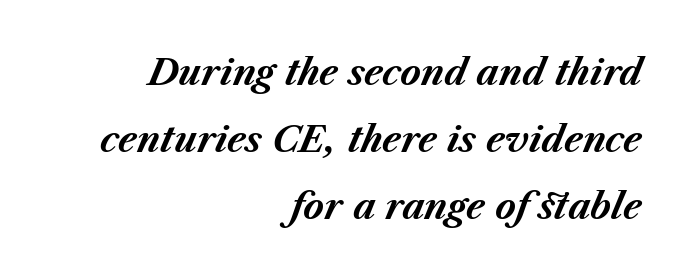
{"italic": "yes", "lean": "right", "slant_degrees": 23, "bold": "yes", "weight": "bold", "width": "normal", "stroke_contrast": "medium", "x_height": "medium", "monospaced": "no", "underline": "no", "align": "right", "line_spacing": "loose", "line_spacing_ratio": 1.91, "letter_spacing": "normal", "letter_spacing_em": 0.0, "glyph_px": 35}
